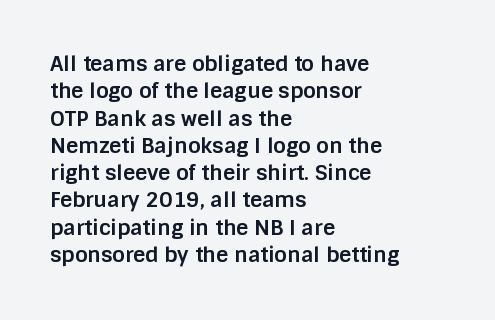
Q: Is the text bold? A: Yes.
Q: Is the text italic (slanted)? A: No, it is upright.
Q: Is the text underlined? A: No.
Q: How is the paragraph aligned? A: Left-aligned.
Q: Is the spacing between letters normal or unusually wide? A: Normal.
Q: Is the spacing between lines tight, normal or loose? A: Normal.
